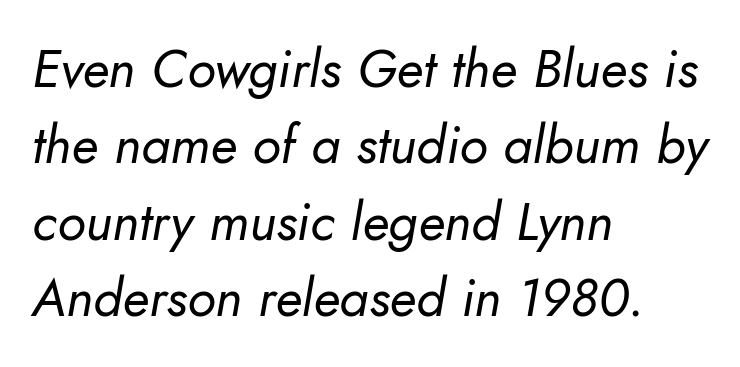
The image shows 53 px regular-weight type, italic (leaning right); set left-aligned, normal line spacing (1.44x), normal letter spacing, not underlined; low stroke contrast and a small x-height.
